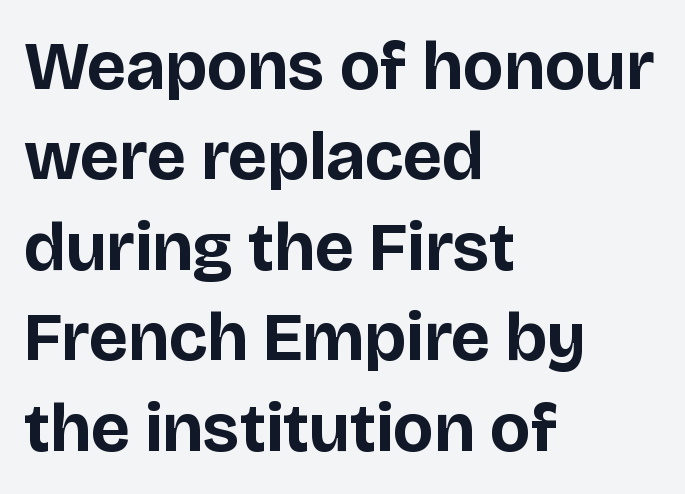
The image shows 69 px bold sans-serif type, upright; set left-aligned, normal line spacing (1.31x), normal letter spacing, not underlined; low stroke contrast and a large x-height.
